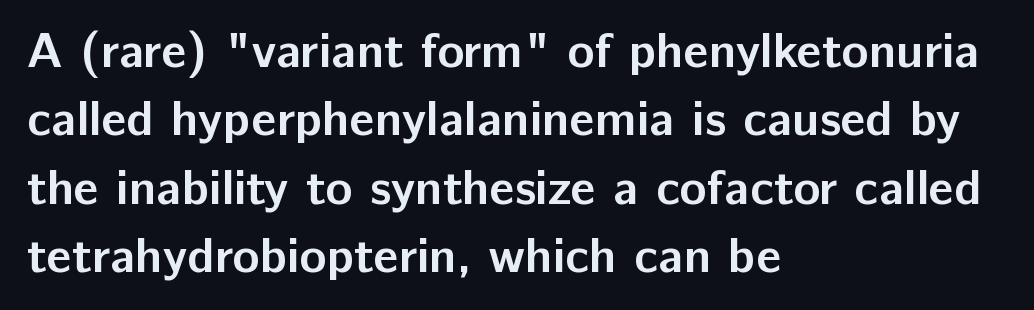
{"serif": "no", "italic": "no", "bold": "yes", "weight": "semibold", "width": "normal", "stroke_contrast": "low", "x_height": "medium", "monospaced": "no", "underline": "no", "align": "left", "line_spacing": "normal", "line_spacing_ratio": 1.37, "letter_spacing": "normal", "letter_spacing_em": 0.0, "glyph_px": 50}
